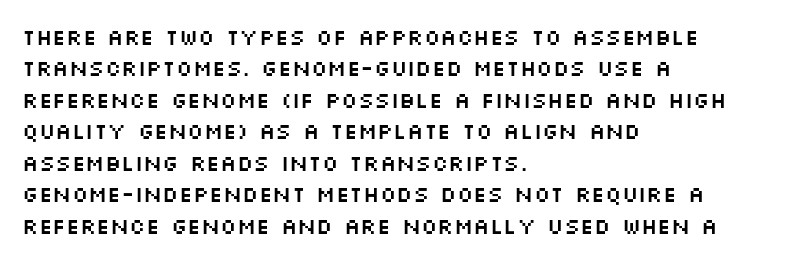
Quick note: underline off. Interline gaps are of average width in this sample. Notice how the stems are strictly vertical — no italics here. How are the letters spaced? Ordinarily, with no added tracking. The lines are quadded left.
